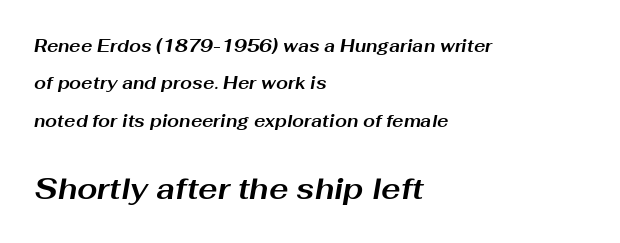
The image shows 29 px bold, wide type, italic (leaning right); set left-aligned, loose line spacing (2.2x), normal letter spacing, not underlined; the second (bottom) block is 1.71x larger; medium stroke contrast and a medium x-height.
